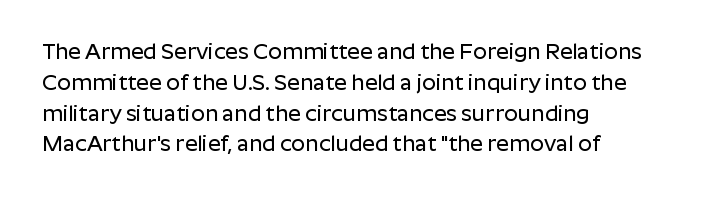
A classic flush-left, rag-right setting is used for this passage. Rendered with straight, roman letterforms. The rendering uses a moderate line-height, typical for paragraphs. In terms of letterspacing, this is plain default setting.
